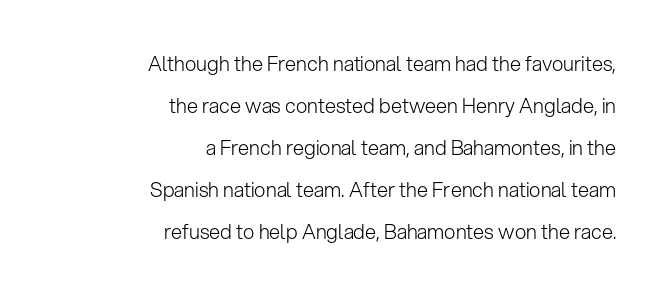
The image shows 20 px text type, upright; set right-aligned, loose line spacing (2.1x), normal letter spacing, not underlined.
